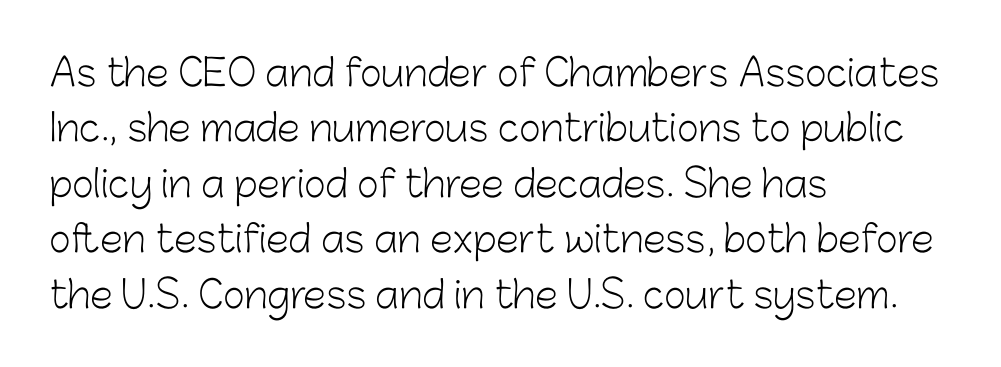
The image shows 37 px light sans-serif type, upright; set left-aligned, normal line spacing (1.5x), normal letter spacing, not underlined; low stroke contrast and a medium x-height.
